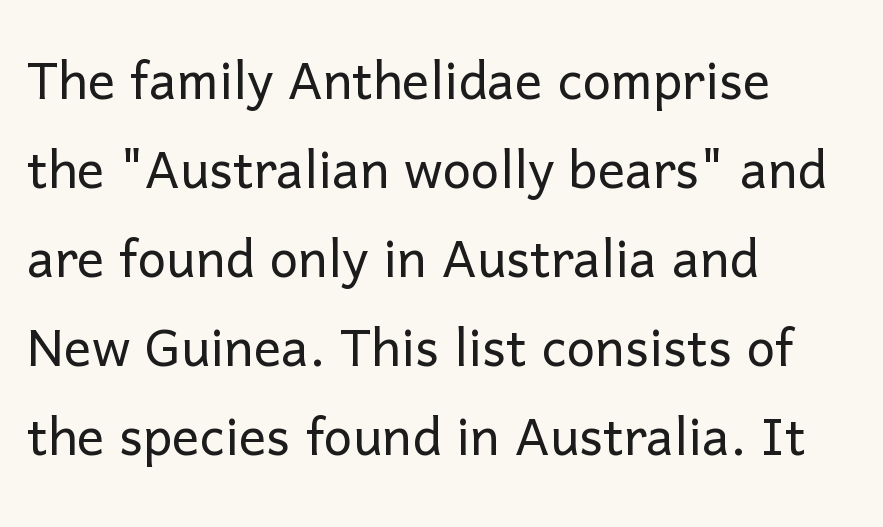
Is the type heavy? It reads as light-to-regular instead. The typeface chosen for these lines omits serifs. This sample is left-justified, so line endings fall wherever the words run out. In terms of posture, this sample is upright. Type without underlining.
